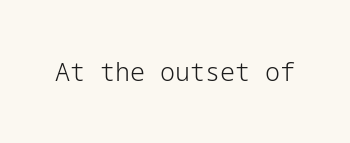
Q: Is the text bold? A: No.
Q: Is the text italic (slanted)? A: No, it is upright.
Q: Is the text underlined? A: No.
Q: Is the spacing between letters normal or unusually wide? A: Normal.
